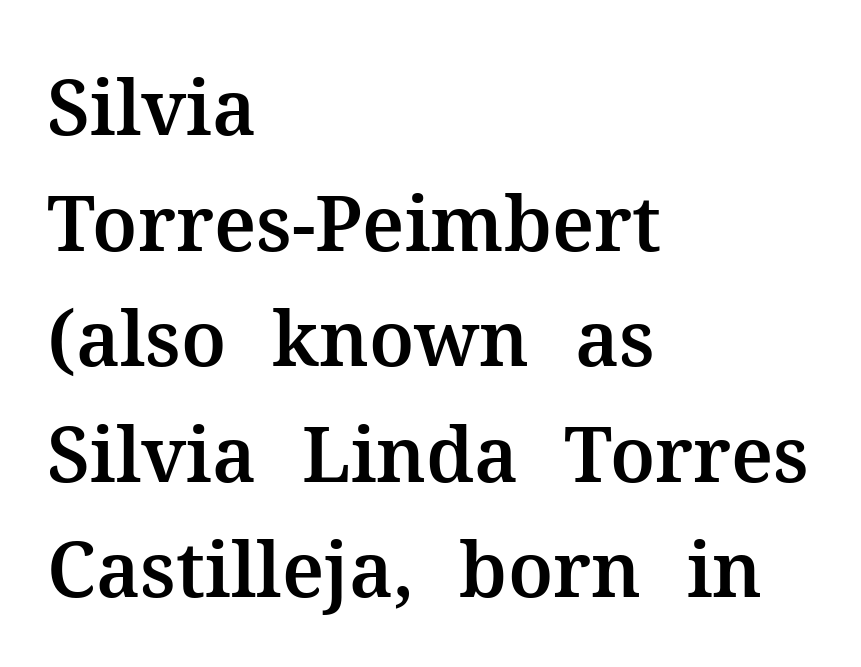
{"serif": "yes", "italic": "no", "width": "normal", "stroke_contrast": "medium", "x_height": "medium", "monospaced": "no", "underline": "no", "align": "left", "line_spacing": "normal", "line_spacing_ratio": 1.52, "letter_spacing": "normal", "letter_spacing_em": 0.0, "glyph_px": 76}
